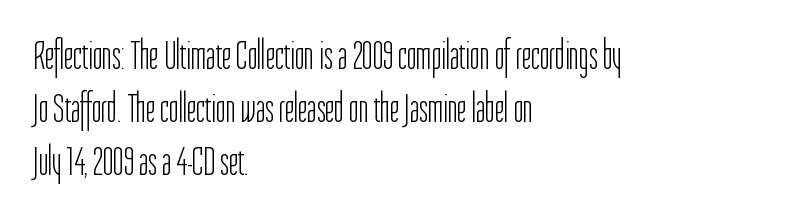
Q: Is the text bold? A: No.
Q: Is the text italic (slanted)? A: No, it is upright.
Q: Is the typeface a serif or a sans-serif typeface? A: Sans-serif.
Q: Is the text underlined? A: No.
Q: How is the paragraph aligned? A: Left-aligned.
Q: Is the spacing between letters normal or unusually wide? A: Normal.
Q: Is the spacing between lines tight, normal or loose? A: Normal.
Q: Width (condensed, normal, or wide)? A: Condensed.
Q: Stroke contrast? A: Low.
Q: x-height? A: Medium.
Q: Monospaced? A: No.
